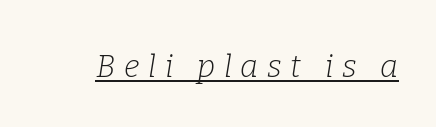
The letters carry serifs — small finishing strokes at the ends of their stems. Weight: regular or lighter. The type is letterspaced generously, with wide tracking. Glance below the letters and you will spot a drawn line.
